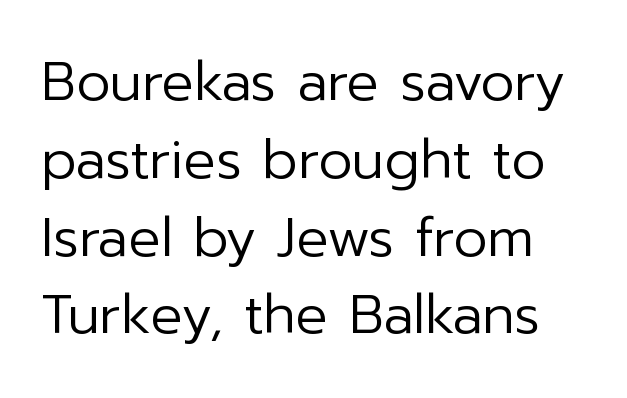
Q: Is the text bold? A: No.
Q: Is the text italic (slanted)? A: No, it is upright.
Q: Is the typeface a serif or a sans-serif typeface? A: Sans-serif.
Q: Is the text underlined? A: No.
Q: Is the spacing between letters normal or unusually wide? A: Normal.
Q: Is the spacing between lines tight, normal or loose? A: Normal.
Q: Width (condensed, normal, or wide)? A: Normal.
Q: Stroke contrast? A: Low.
Q: x-height? A: Medium.
Q: Monospaced? A: No.
